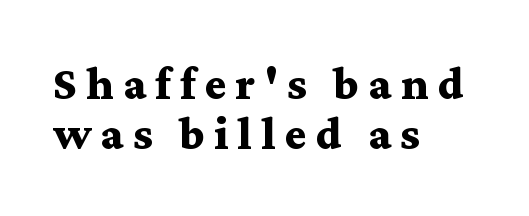
{"serif": "yes", "italic": "no", "bold": "yes", "weight": "bold", "width": "wide", "stroke_contrast": "medium", "x_height": "medium", "monospaced": "no", "underline": "no", "align": "left", "line_spacing": "tight", "line_spacing_ratio": 1.06, "glyph_px": 47}
